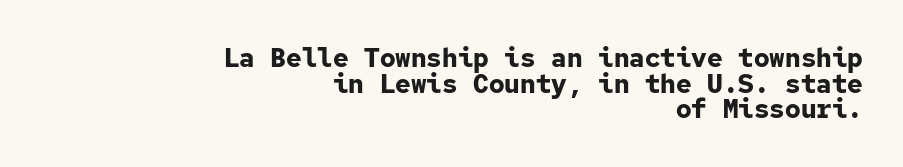
The image shows 26 px bold type, upright; set right-aligned, tight line spacing (0.99x), normal letter spacing, not underlined.
